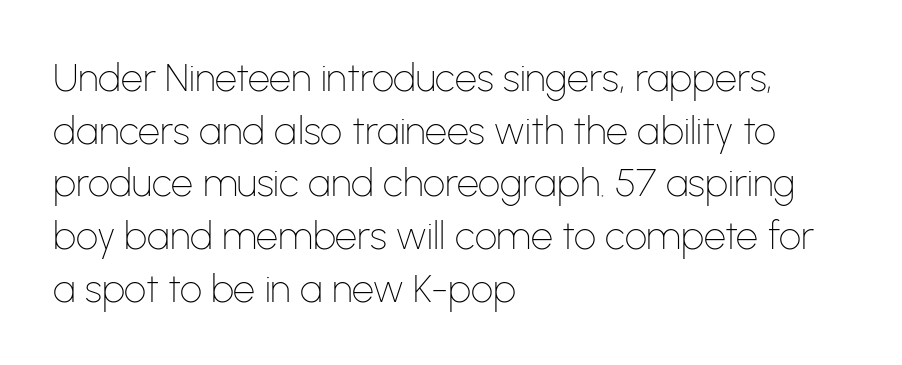
Q: Is the text bold? A: No.
Q: Is the text italic (slanted)? A: No, it is upright.
Q: Is the typeface a serif or a sans-serif typeface? A: Sans-serif.
Q: Is the text underlined? A: No.
Q: How is the paragraph aligned? A: Left-aligned.
Q: Is the spacing between letters normal or unusually wide? A: Normal.
Q: Is the spacing between lines tight, normal or loose? A: Normal.
Q: Width (condensed, normal, or wide)? A: Normal.
Q: Stroke contrast? A: Low.
Q: x-height? A: Medium.
Q: Monospaced? A: No.
